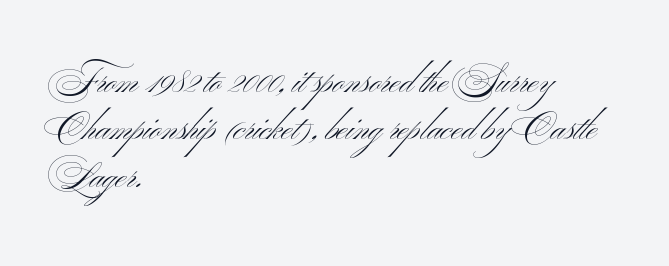
Q: Is the text bold? A: No.
Q: Is the typeface a serif or a sans-serif typeface? A: Sans-serif.
Q: Is the text underlined? A: No.
Q: How is the paragraph aligned? A: Left-aligned.
Q: Is the spacing between letters normal or unusually wide? A: Normal.
Q: Is the spacing between lines tight, normal or loose? A: Normal.
Q: Width (condensed, normal, or wide)? A: Wide.
Q: Stroke contrast? A: Medium.
Q: x-height? A: Small.
Q: Monospaced? A: No.
